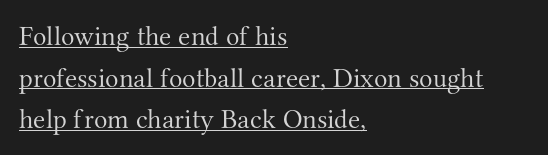
The image shows 28 px light serif type, upright; set left-aligned, normal line spacing (1.49x), normal letter spacing, underlined; medium stroke contrast and a small x-height.
